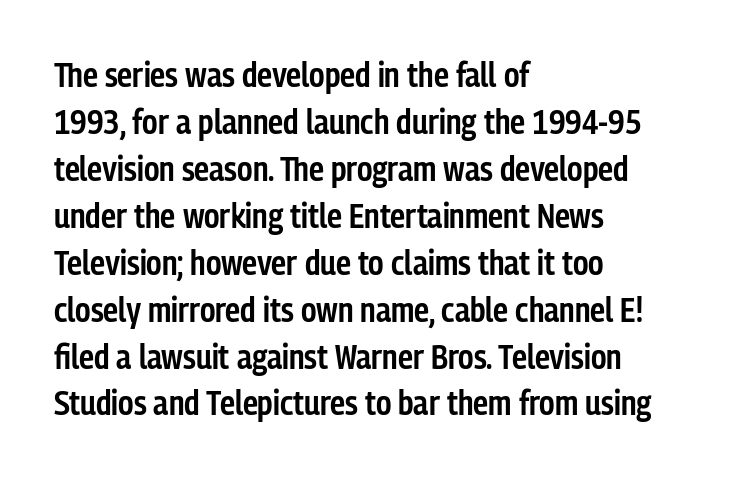
The image shows 34 px semibold, condensed sans-serif type, upright; set left-aligned, normal line spacing (1.38x), normal letter spacing, not underlined; low stroke contrast and a medium x-height.
